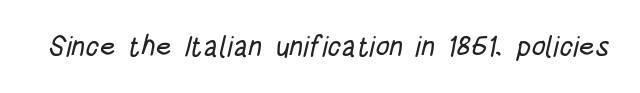
Q: Is the typeface a serif or a sans-serif typeface? A: Sans-serif.
Q: Is the text underlined? A: No.
Q: Is the spacing between letters normal or unusually wide? A: Normal.
Q: Width (condensed, normal, or wide)? A: Condensed.
Q: Stroke contrast? A: Low.
Q: x-height? A: Large.
Q: Monospaced? A: No.
